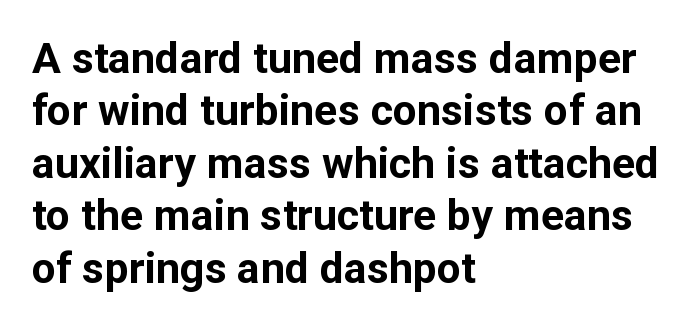
When letters stand straight like this, we call the style roman or upright. This rendering features lettering with no underline. As a designer I'd log this as weight 700, bold. These lines are rendered in a variable-pitch font.
